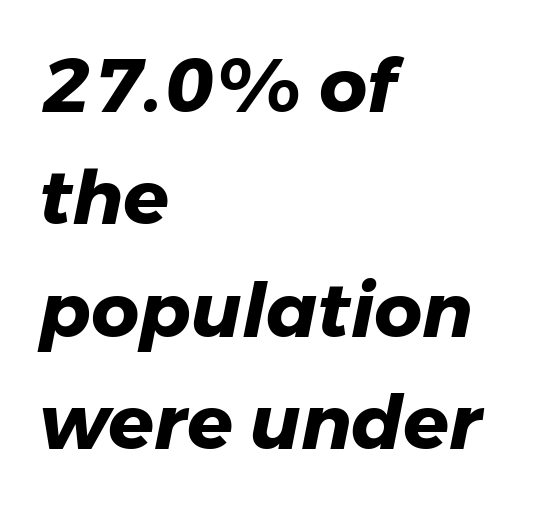
The image shows 75 px heavy type, italic (leaning right); set left-aligned, normal line spacing (1.5x), normal letter spacing, not underlined; low stroke contrast and a medium x-height.
